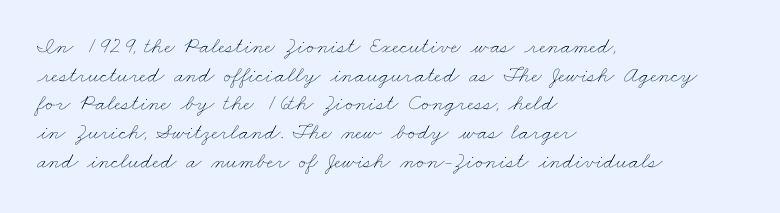
The image shows 23 px text type; set left-aligned, normal line spacing (1.25x), normal letter spacing, not underlined.
